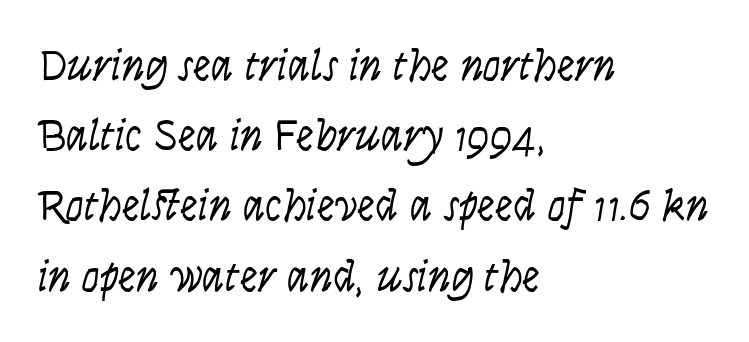
{"serif": "no", "bold": "no", "weight": "light", "width": "condensed", "stroke_contrast": "low", "x_height": "large", "monospaced": "no", "underline": "no", "align": "left", "line_spacing": "normal", "line_spacing_ratio": 1.56, "letter_spacing": "normal", "letter_spacing_em": 0.0, "glyph_px": 45}
